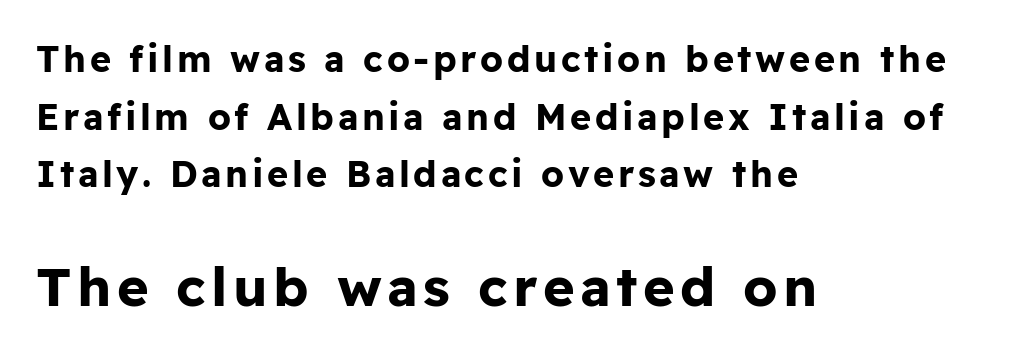
This is heavy type, rendered in bold. These two chunks differ in scale, with the bottom chunk taking the larger measure. A typesetter would label this face a sans. Only glyphs here, with clear space below each row.
